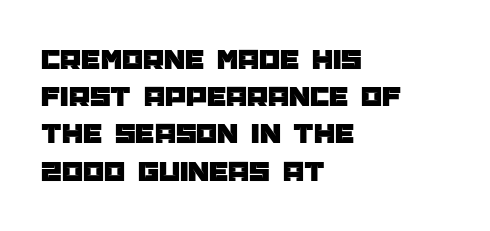
The words here are not underlined. Notice how the passage keeps a crisp vertical edge on the left only. Looks like regular typesetting: each glyph gets only the width it needs. The tracking reads as untouched default to a designer's eye. A typesetter would label this face a sans. Italic? Not at all — the glyphs are vertical.
